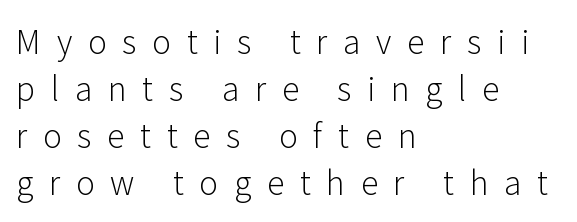
{"serif": "no", "italic": "no", "bold": "no", "weight": "light", "width": "normal", "stroke_contrast": "low", "x_height": "medium", "monospaced": "no", "underline": "no", "align": "left", "line_spacing": "normal", "line_spacing_ratio": 1.47, "letter_spacing": "wide", "letter_spacing_em": 0.49, "glyph_px": 32}
